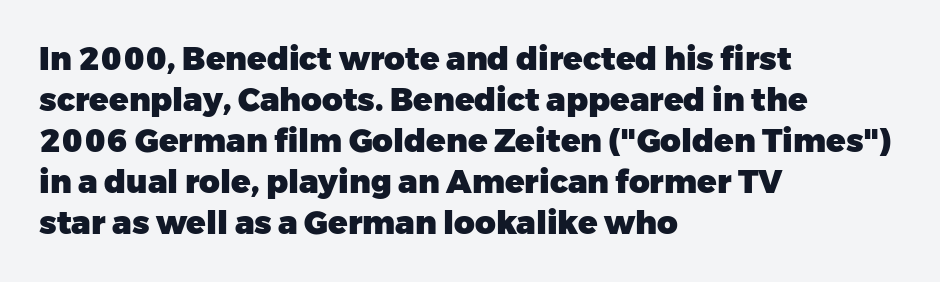
{"serif": "no", "italic": "no", "bold": "yes", "weight": "heavy", "width": "normal", "stroke_contrast": "low", "x_height": "medium", "monospaced": "no", "underline": "no", "align": "left", "line_spacing": "normal", "line_spacing_ratio": 1.28, "letter_spacing": "normal", "letter_spacing_em": 0.0, "glyph_px": 32}
